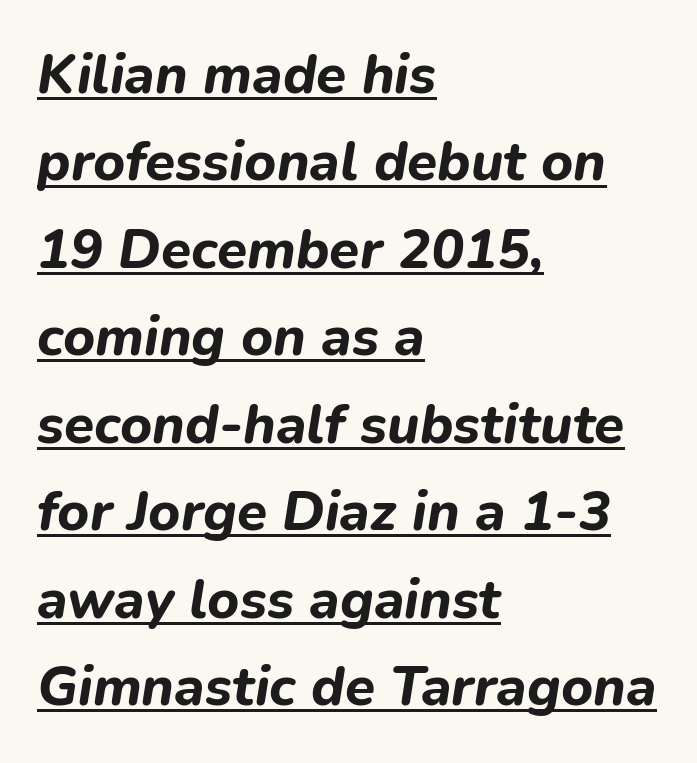
The image shows 55 px bold type, italic (leaning right); set left-aligned, normal line spacing (1.59x), normal letter spacing, underlined; low stroke contrast and a medium x-height.
